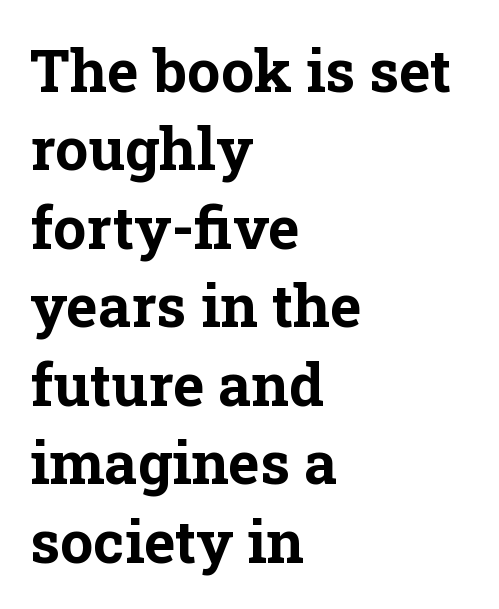
The image shows 59 px bold serif type, upright; set left-aligned, normal line spacing (1.33x), normal letter spacing, not underlined; low stroke contrast and a medium x-height.
